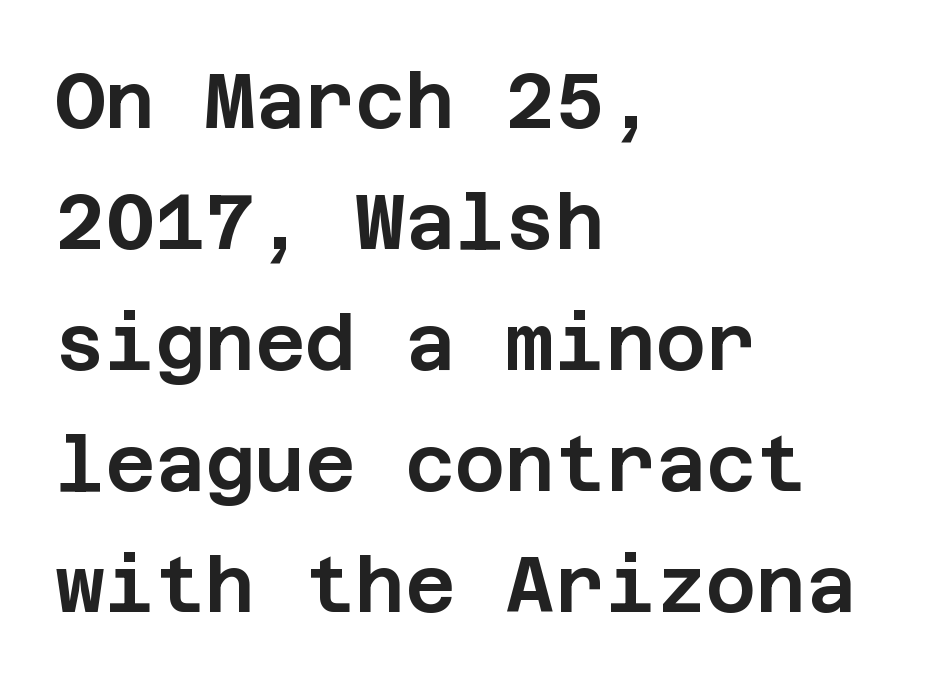
The gap between lines stays unmarked. Regarding serifs, this sample does without them. Posture: upright roman. Reading down the column, the eye jumps a familiar distance to each next line.
